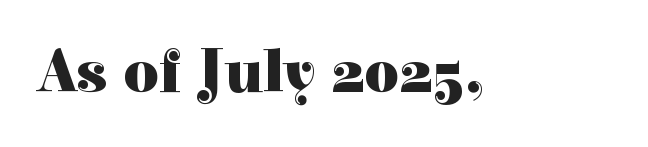
The image shows 61 px heavy serif type, upright; set normal letter spacing, not underlined; a medium x-height.
